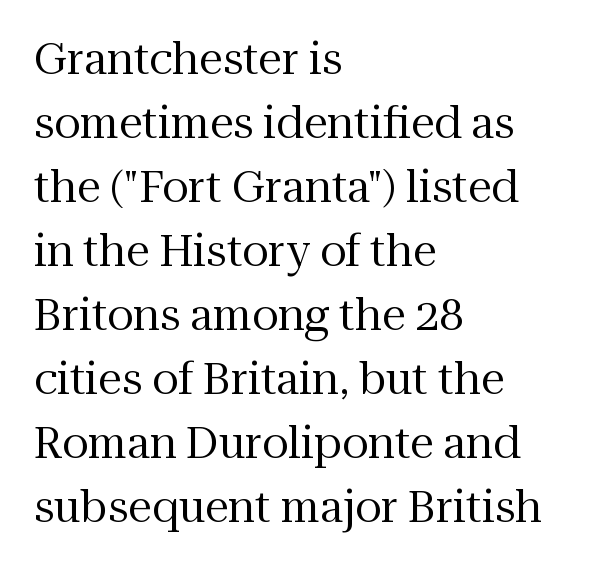
Each letter keeps its own natural width here, so spacing adapts to shape. The strip under each line holds only bare page. Notice how the passage keeps a crisp vertical edge on the left only. The rendering uses a moderate line-height, typical for paragraphs.
